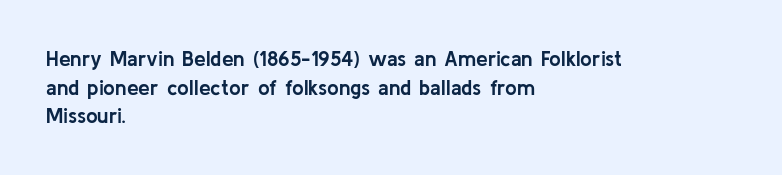
Notice how descenders clear the ascenders below comfortably — that's standard leading. Clear beneath every line of the passage. These lines are set flush left with a ragged right edge. The type sits square on the baseline with zero lean. Each word holds together tightly as a unit, with standard inter-letter gaps.
